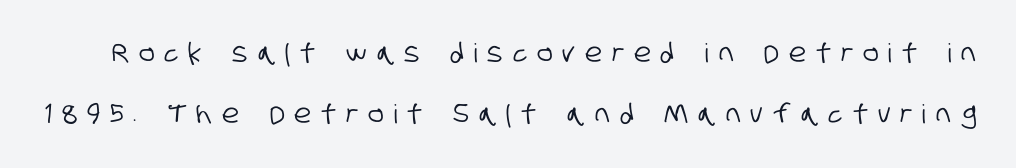
Q: Is the text underlined? A: No.
Q: Is the spacing between letters normal or unusually wide? A: Unusually wide.
Q: Is the spacing between lines tight, normal or loose? A: Loose.
